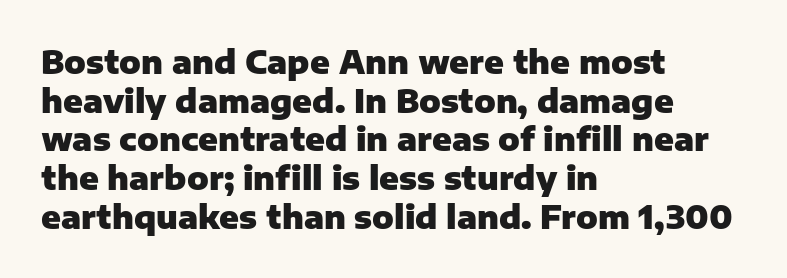
Beneath every word, the page is bare. The gaps between neighbouring characters are ordinary and unremarkable. Is the type bold? Yes — the strokes are clearly thick and heavy. Letterform terminals end flat and unadorned throughout the passage.
